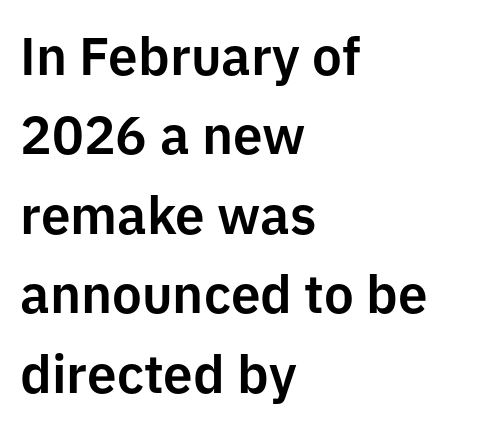
{"serif": "no", "italic": "no", "width": "normal", "stroke_contrast": "low", "x_height": "medium", "monospaced": "no", "underline": "no", "align": "left", "line_spacing": "normal", "line_spacing_ratio": 1.5, "letter_spacing": "normal", "letter_spacing_em": 0.0, "glyph_px": 53}
